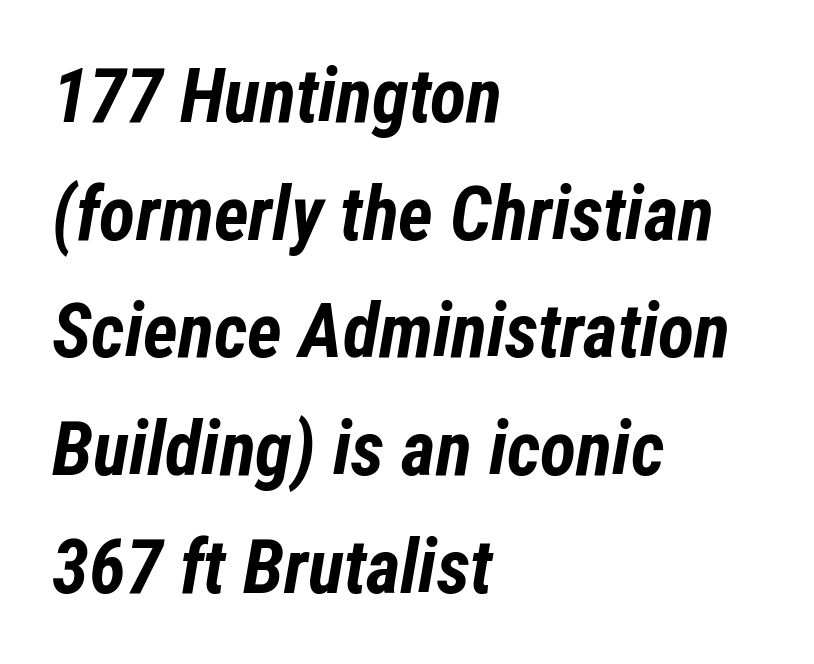
How would I describe the line gaps? Plain and ordinary. Style check: oblique. Glyph-to-glyph distance matches everyday printed text. Strong, thick strokes mark this as bold type. Alignment: flush left. Honestly, there is no underline to notice here at all.
